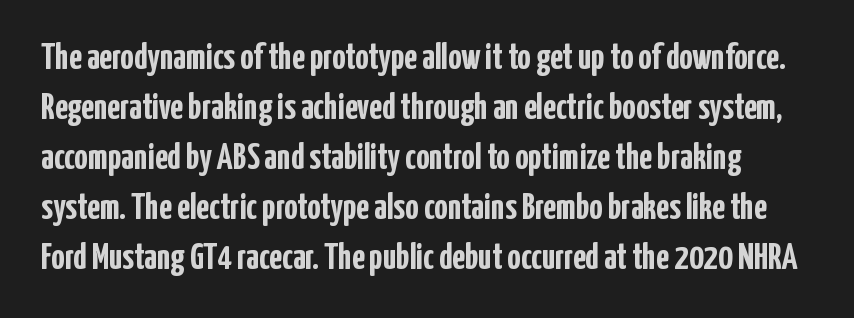
The image shows 37 px semibold, condensed sans-serif type, upright; set normal line spacing (1.35x), normal letter spacing, not underlined; low stroke contrast and a medium x-height.
